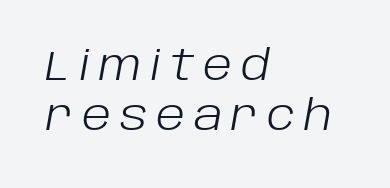
{"italic": "yes", "lean": "right", "slant_degrees": 10, "bold": "no", "weight": "light", "width": "normal", "stroke_contrast": "low", "x_height": "large", "monospaced": "no", "underline": "no", "align": "left", "line_spacing_ratio": 1.2, "letter_spacing": "wide", "letter_spacing_em": 0.21, "glyph_px": 42}
